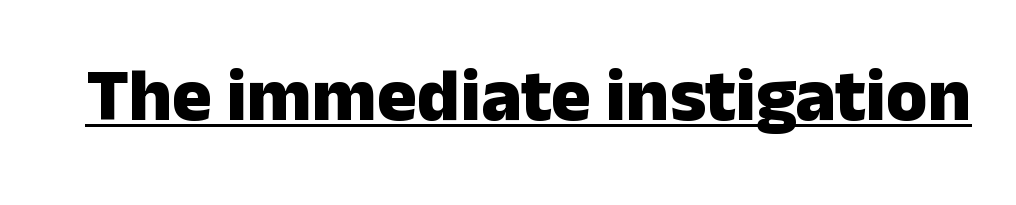
What decoration does the sample have? An underline. Observe the absence of serifs on each vertical stroke in this sample. Inter-character spacing is left at the font's built-in metrics. Style check: upright.
